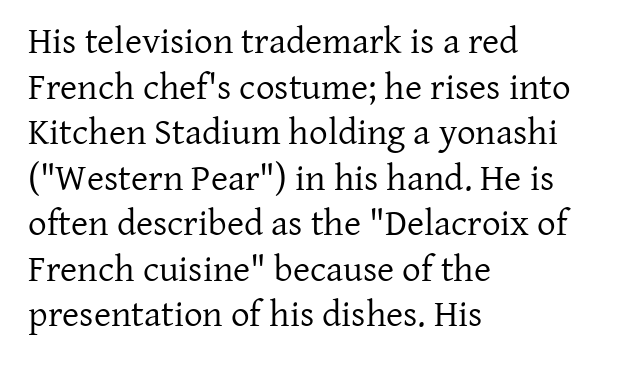
Beneath every word, the page is bare. Stroke terminals: seriffed. Nobody touched the tracking dial on this one. Weight class: somewhere from thin through regular.
